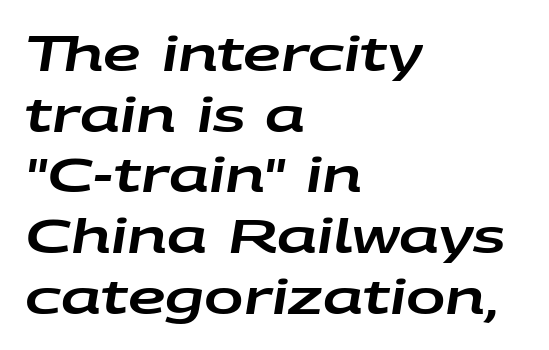
Q: Is the text italic (slanted)? A: Yes, it leans right by about 9 degrees.
Q: Is the text underlined? A: No.
Q: How is the paragraph aligned? A: Left-aligned.
Q: Is the spacing between letters normal or unusually wide? A: Normal.
Q: Is the spacing between lines tight, normal or loose? A: Normal.
Q: Width (condensed, normal, or wide)? A: Wide.
Q: Stroke contrast? A: Low.
Q: x-height? A: Large.
Q: Monospaced? A: No.
